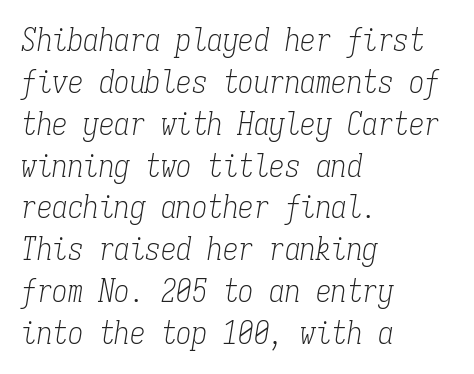
{"serif": "yes", "italic": "yes", "lean": "right", "slant_degrees": 9, "bold": "no", "weight": "light", "width": "condensed", "stroke_contrast": "low", "x_height": "medium", "monospaced": "yes", "underline": "no", "align": "left", "line_spacing": "normal", "line_spacing_ratio": 1.35, "letter_spacing": "normal", "letter_spacing_em": 0.0, "glyph_px": 31}
